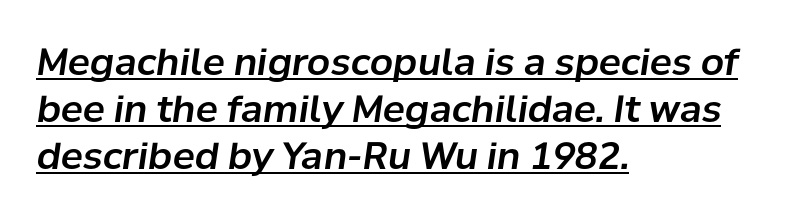
{"italic": "yes", "lean": "right", "slant_degrees": 8, "width": "normal", "stroke_contrast": "low", "x_height": "medium", "monospaced": "no", "underline": "yes", "align": "left", "line_spacing": "normal", "line_spacing_ratio": 1.27, "letter_spacing": "normal", "letter_spacing_em": 0.0, "glyph_px": 37}
